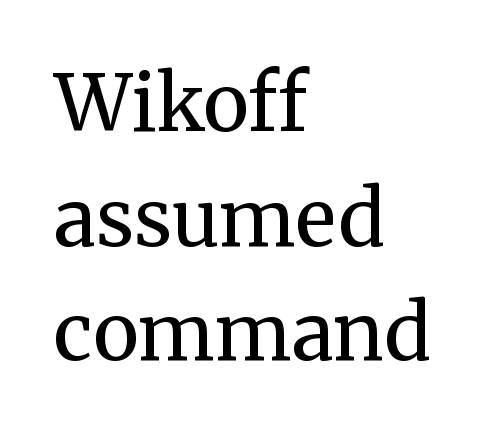
Is the block centered? No — it sits flush against the left margin. Baseline-to-baseline distance is the conventional proportion of letter height. Words float on clear page, feet unadorned. Does the lettering tilt? It doesn't — this is upright.
